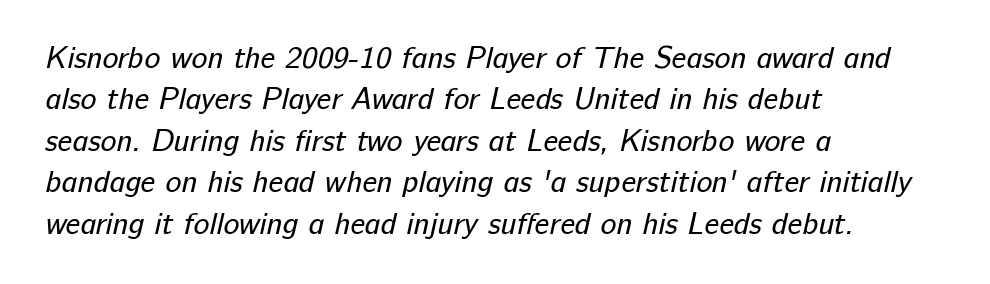
The image shows 30 px regular-weight sans-serif type; set left-aligned, normal line spacing (1.38x), normal letter spacing, not underlined; low stroke contrast and a medium x-height.
